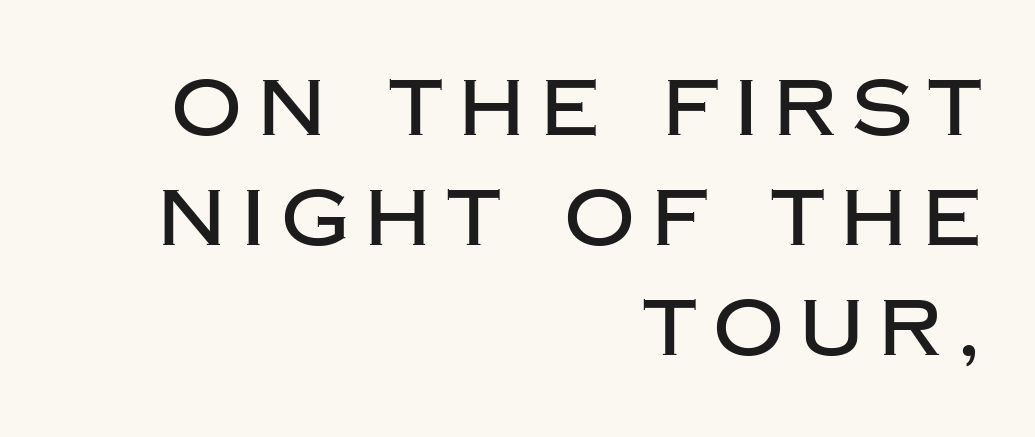
Look at the tracking — it's clearly loosened, letters drifting apart. Looks like regular typesetting: each glyph gets only the width it needs. Compared with a flush-left layout, this one pins lines to the opposite, right side. This sample keeps an unexceptional amount of space between lines. The axis of the letterforms is exactly vertical. Anything drawn beneath the words? Only blank space.
